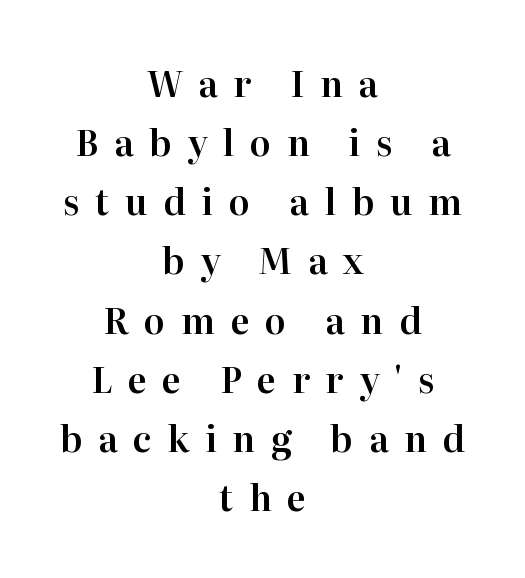
Each word looks stretched out because of the extra space between its letters. A clean baseline with only descenders dipping below it. A typesetter would call this proportional, since set widths differ per character. Each letter's strokes conclude with small projecting serifs. Leftover space on each line is divided equally before and after the words.
